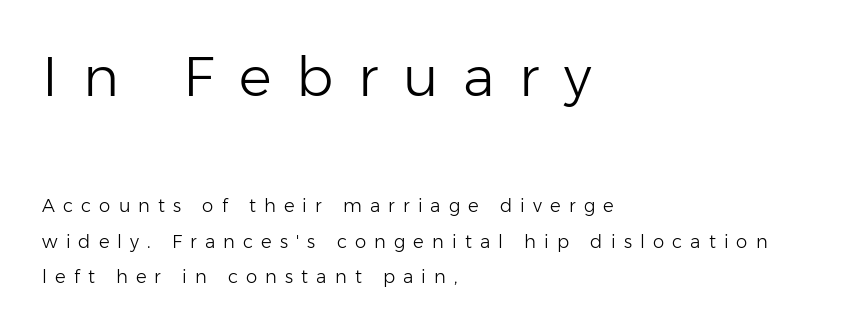
The image shows 55 px light sans-serif type, upright; set left-aligned, loose line spacing (1.97x), unusually wide letter spacing (+0.45 em), not underlined; the first (top) block is 3.06x larger; low stroke contrast and a medium x-height.
